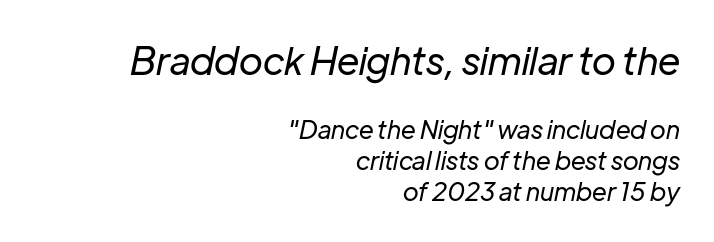
The image shows 38 px regular-weight type, italic (leaning right); set right-aligned, normal line spacing (1.25x), normal letter spacing, not underlined; the first (top) block is 1.52x larger; low stroke contrast and a medium x-height.
